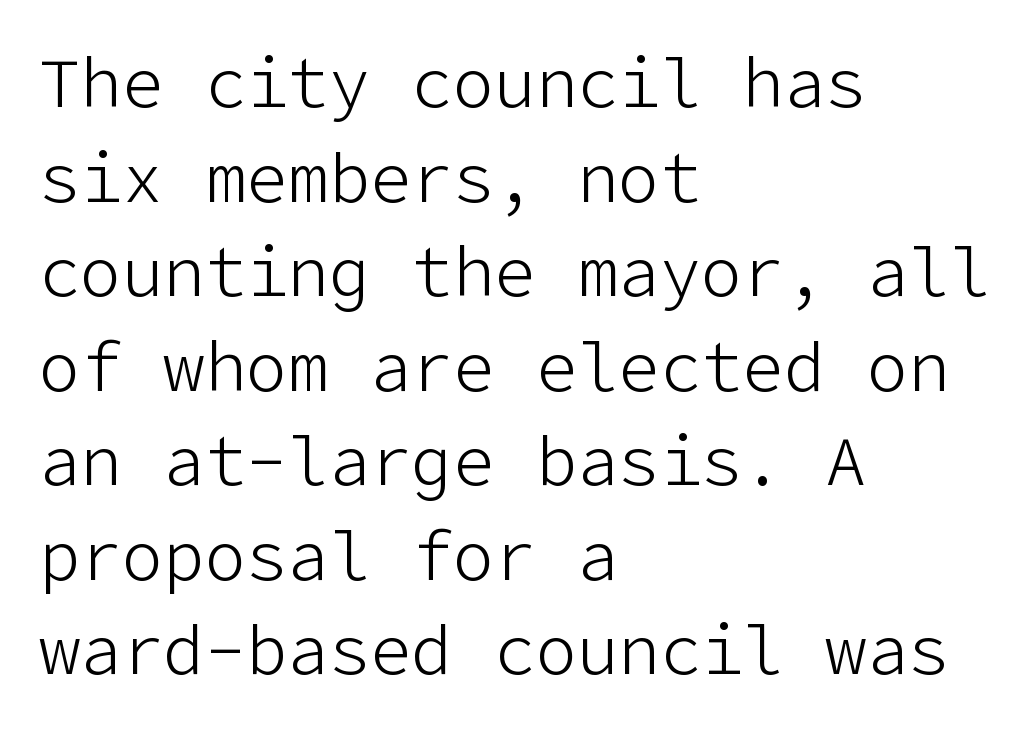
Q: Is the text bold? A: No.
Q: Is the text italic (slanted)? A: No, it is upright.
Q: Is the typeface a serif or a sans-serif typeface? A: Sans-serif.
Q: Is the text underlined? A: No.
Q: How is the paragraph aligned? A: Left-aligned.
Q: Is the spacing between letters normal or unusually wide? A: Normal.
Q: Is the spacing between lines tight, normal or loose? A: Normal.
Q: Width (condensed, normal, or wide)? A: Normal.
Q: Stroke contrast? A: Low.
Q: x-height? A: Medium.
